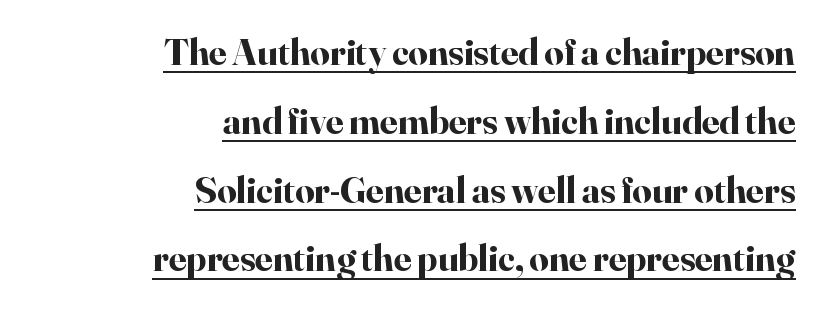
Check where the strokes stop: tiny serifs finish them off. The setting favours the right margin, as signatures and pull-quotes sometimes do. Compared with typical body copy, the letter spacing here is the same. The lettering is marked with a stroke running underneath it. The face used here is proportionally spaced, like ordinary book or web type.
